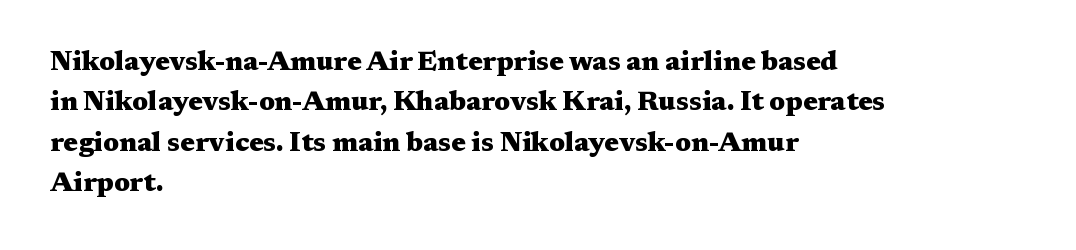
Q: Is the text bold? A: Yes.
Q: Is the text italic (slanted)? A: No, it is upright.
Q: Is the text underlined? A: No.
Q: How is the paragraph aligned? A: Left-aligned.
Q: Is the spacing between letters normal or unusually wide? A: Normal.
Q: Is the spacing between lines tight, normal or loose? A: Normal.
